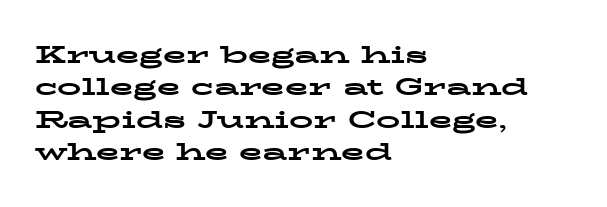
{"italic": "no", "bold": "yes", "underline": "no", "align": "left", "line_spacing": "normal", "line_spacing_ratio": 1.35, "letter_spacing": "normal", "letter_spacing_em": 0.0, "glyph_px": 24}
